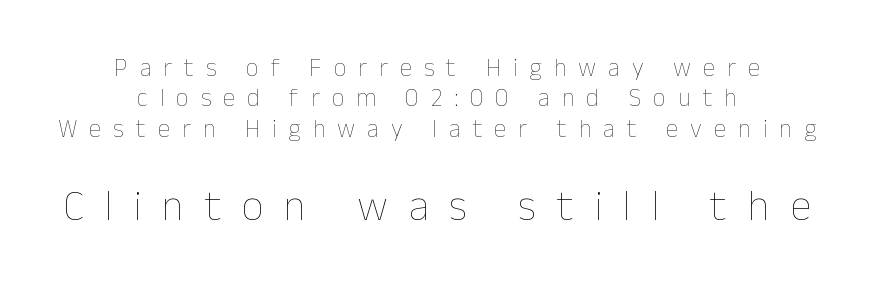
Short note: letters widely spaced. Size contrast runs from small at the top to large at the bottom. Quick note: underline off. You could not count columns in this text — the font is proportionally spaced. Weight: in the light-to-regular range.
